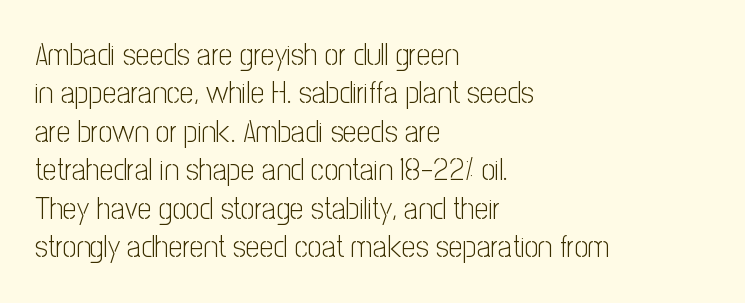
The image shows 31 px light, condensed sans-serif type, upright; set left-aligned, line spacing 1.24x, normal letter spacing, not underlined; low stroke contrast and a medium x-height.
